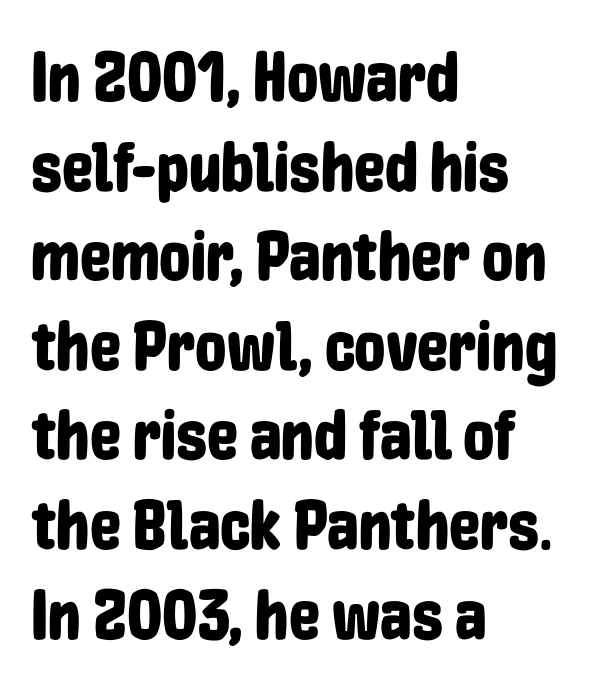
You could not count columns in this text — the font is proportionally spaced. Font category for this specimen: sans-serif. Casual observation: everything's shoved over to the left. Tall strokes in this sample are plumb rather than angled. The passage shown has conventional tracking throughout. The space directly below the letters is spotless.
